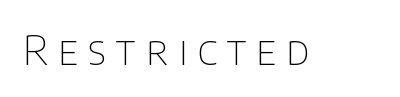
{"serif": "no", "italic": "no", "bold": "no", "weight": "thin", "width": "normal", "stroke_contrast": "low", "x_height": "large", "monospaced": "no", "underline": "no", "letter_spacing": "wide", "letter_spacing_em": 0.25, "glyph_px": 40}
